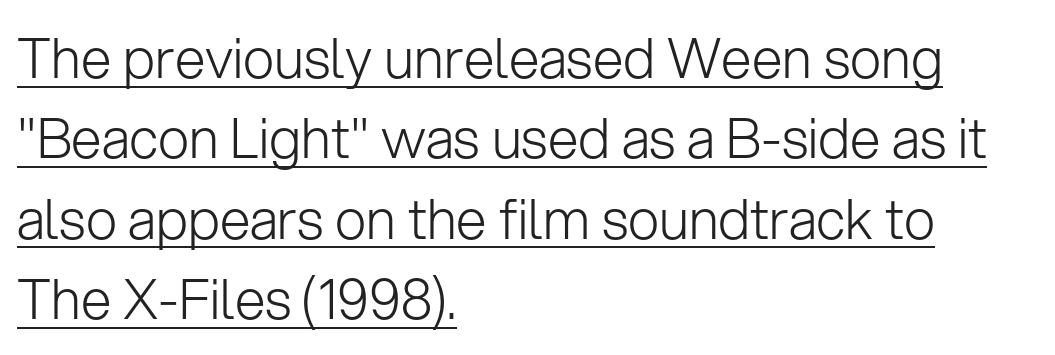
Q: Is the text bold? A: No.
Q: Is the text italic (slanted)? A: No, it is upright.
Q: Is the typeface a serif or a sans-serif typeface? A: Sans-serif.
Q: Is the text underlined? A: Yes.
Q: How is the paragraph aligned? A: Left-aligned.
Q: Is the spacing between letters normal or unusually wide? A: Normal.
Q: Is the spacing between lines tight, normal or loose? A: Normal.
Q: Width (condensed, normal, or wide)? A: Normal.
Q: Stroke contrast? A: Low.
Q: x-height? A: Medium.
Q: Monospaced? A: No.
